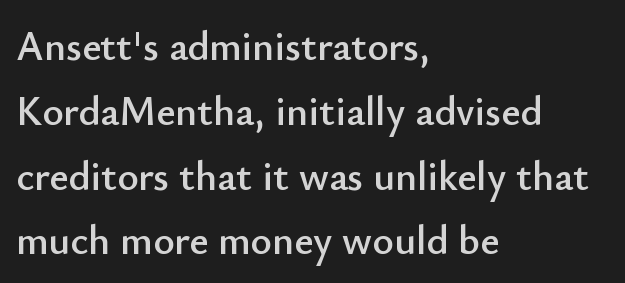
In terms of posture, this sample is upright. The letters advance in unequal steps, a hallmark of proportional type. A student would call this left alignment; a typographer would say flush left, rag right. Check under the words: just untouched page. Rows of type keep a routine distance in the vertical direction. Standard letterfit; no display-style spreading of the glyphs.
